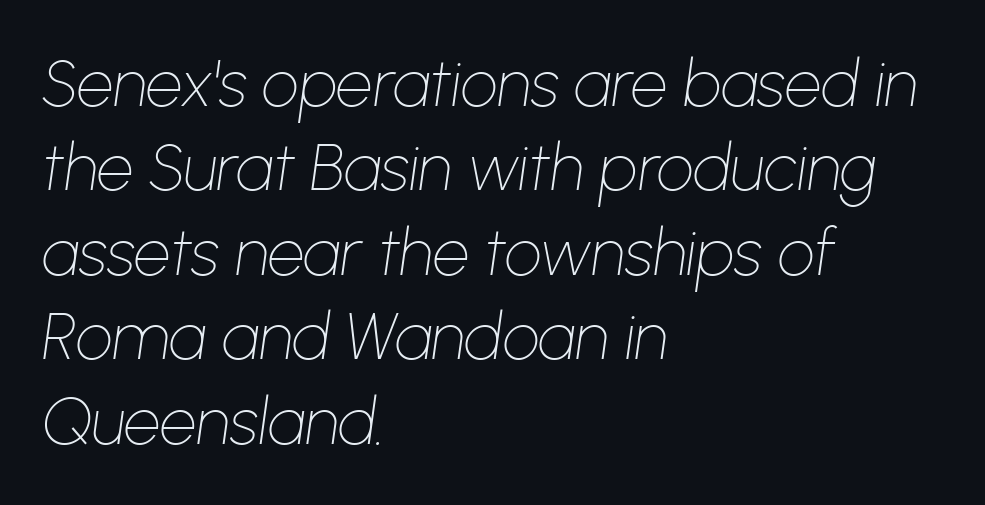
{"italic": "yes", "lean": "right", "slant_degrees": 8, "bold": "no", "weight": "thin", "width": "normal", "stroke_contrast": "low", "x_height": "medium", "monospaced": "no", "underline": "no", "align": "left", "line_spacing": "normal", "line_spacing_ratio": 1.3, "letter_spacing": "normal", "letter_spacing_em": 0.0, "glyph_px": 65}
